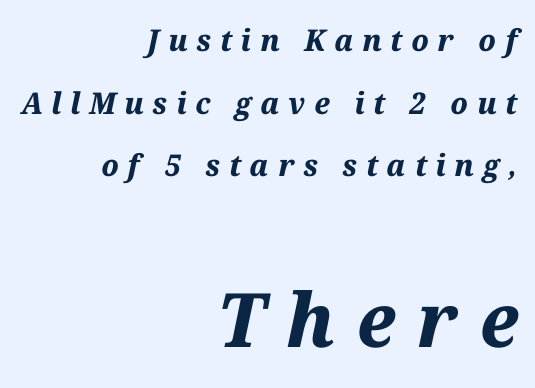
Q: Is the text bold? A: Yes.
Q: Is the text italic (slanted)? A: Yes, it leans right by about 12 degrees.
Q: Is the text underlined? A: No.
Q: How is the paragraph aligned? A: Right-aligned.
Q: Is the spacing between letters normal or unusually wide? A: Unusually wide.
Q: Is the spacing between lines tight, normal or loose? A: Loose.
Q: Which block of text is set in a larger size, the first (top) or the second (bottom)? A: The second (bottom) one.
Q: Width (condensed, normal, or wide)? A: Normal.
Q: Stroke contrast? A: Medium.
Q: x-height? A: Medium.
Q: Monospaced? A: No.
